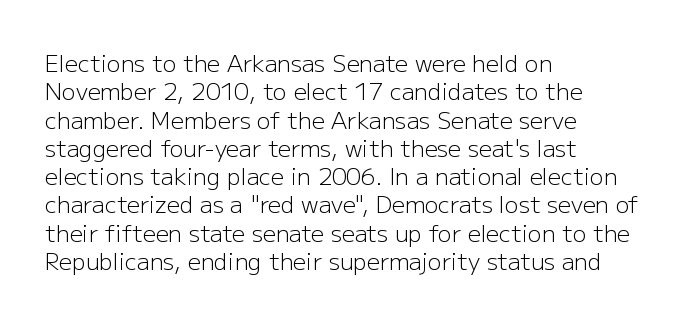
Q: Is the text bold? A: No.
Q: Is the text italic (slanted)? A: No, it is upright.
Q: Is the text underlined? A: No.
Q: How is the paragraph aligned? A: Left-aligned.
Q: Is the spacing between letters normal or unusually wide? A: Normal.
